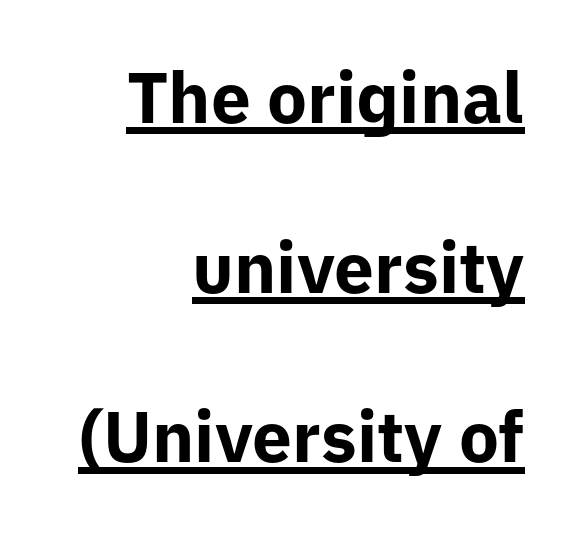
A full-strength bold gives these letters their thick strokes. Students, observe the line beneath the letters — that is underlining. This sample has the flowing, uneven cadence of proportional lettering. Leading: increased. Casual observation: everything's shoved over to the right. This is the regular roman posture of the typeface.
